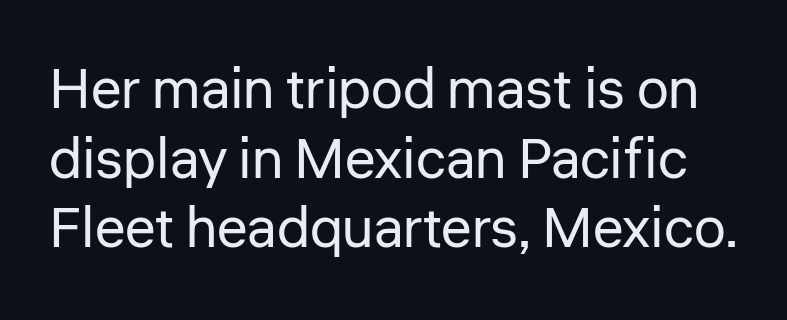
The image shows 57 px regular-weight sans-serif type, upright; set line spacing 1.22x, normal letter spacing, not underlined; low stroke contrast and a medium x-height.
